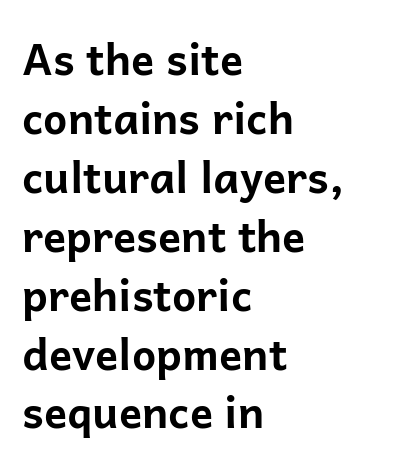
{"serif": "no", "italic": "no", "bold": "yes", "weight": "bold", "width": "normal", "stroke_contrast": "low", "x_height": "medium", "monospaced": "no", "underline": "no", "align": "left", "line_spacing": "normal", "line_spacing_ratio": 1.37, "letter_spacing": "normal", "letter_spacing_em": 0.0, "glyph_px": 43}
